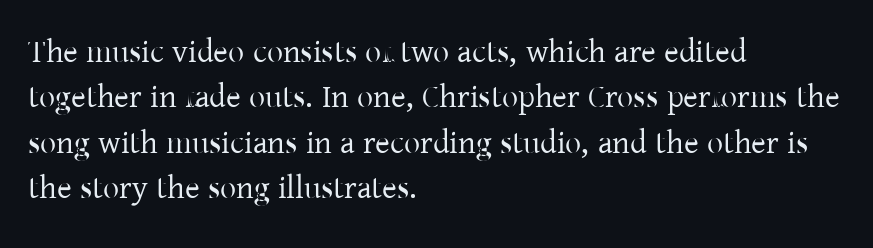
Where is the straight margin? On the left. Check under the words: just untouched page. Regarding serifs, this sample has them. The letters stand straight up with perfectly vertical stems. Students, note that the glyphs here touch the page at normal intervals.
